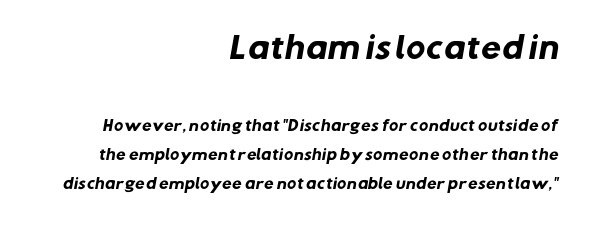
{"serif": "no", "bold": "yes", "weight": "heavy", "width": "normal", "stroke_contrast": "low", "x_height": "medium", "monospaced": "no", "underline": "no", "align": "right", "line_spacing": "loose", "line_spacing_ratio": 2.09, "letter_spacing": "normal", "letter_spacing_em": 0.0, "larger_block": "first", "size_ratio": 2.07, "glyph_px": 29}
